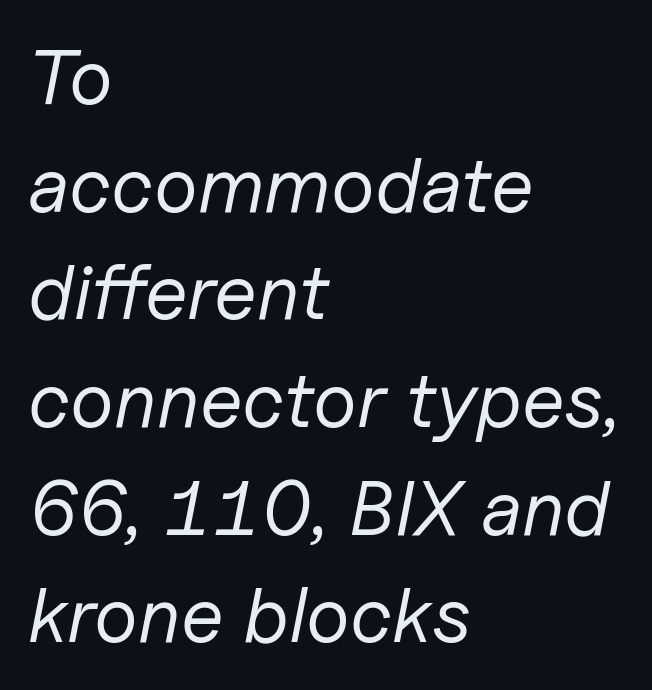
{"italic": "yes", "lean": "right", "slant_degrees": 11, "bold": "no", "weight": "regular", "width": "normal", "stroke_contrast": "low", "x_height": "medium", "monospaced": "no", "underline": "no", "align": "left", "line_spacing": "normal", "line_spacing_ratio": 1.38, "letter_spacing": "normal", "letter_spacing_em": 0.0, "glyph_px": 78}
